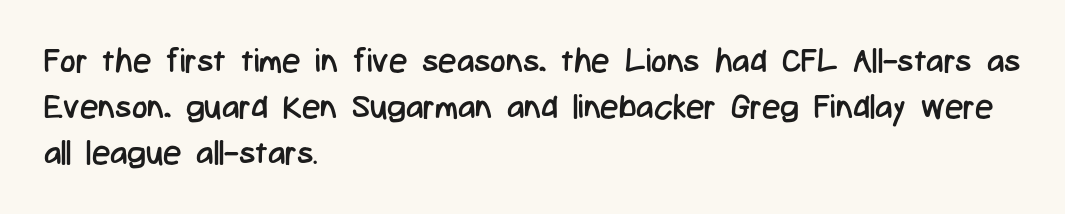
Q: Is the text bold? A: No.
Q: Is the text italic (slanted)? A: No, it is upright.
Q: Is the typeface a serif or a sans-serif typeface? A: Sans-serif.
Q: Is the text underlined? A: No.
Q: How is the paragraph aligned? A: Left-aligned.
Q: Is the spacing between letters normal or unusually wide? A: Normal.
Q: Is the spacing between lines tight, normal or loose? A: Normal.
Q: Width (condensed, normal, or wide)? A: Condensed.
Q: Stroke contrast? A: Low.
Q: x-height? A: Medium.
Q: Monospaced? A: No.
